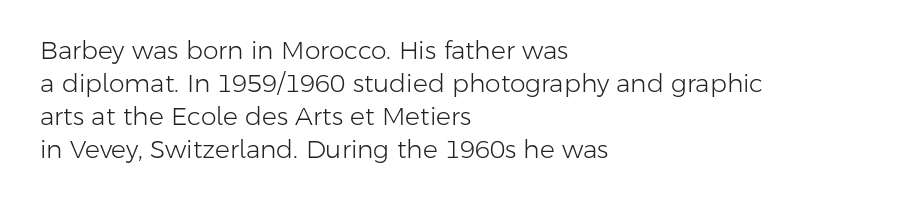
{"italic": "no", "bold": "no", "underline": "no", "align": "left", "line_spacing": "normal", "line_spacing_ratio": 1.32, "letter_spacing": "normal", "letter_spacing_em": 0.0, "glyph_px": 25}
